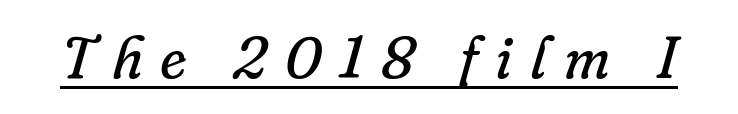
Here the designer chose a conventional face with non-uniform glyph widths. Check the space under the baseline: a stroke is drawn there. A light-to-regular cut is what we see here. The passage shown has open, widely tracked lettering throughout.
